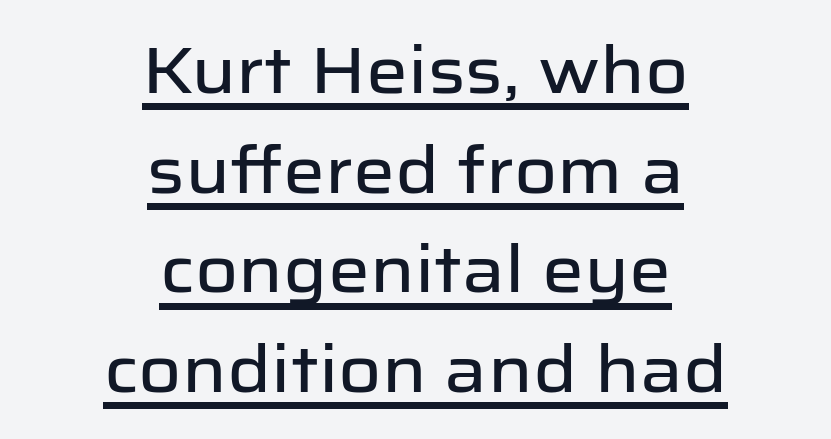
I'd call this a sans setting — the letters go barefoot. Default kerning and tracking; the words read as compact shapes. The letters stand straight up with perfectly vertical stems. Where is the straight margin? There isn't one; the lines are centered. These lines are rendered in a variable-pitch font. Is there much room between lines? A standard amount, neither cramped nor airy.
